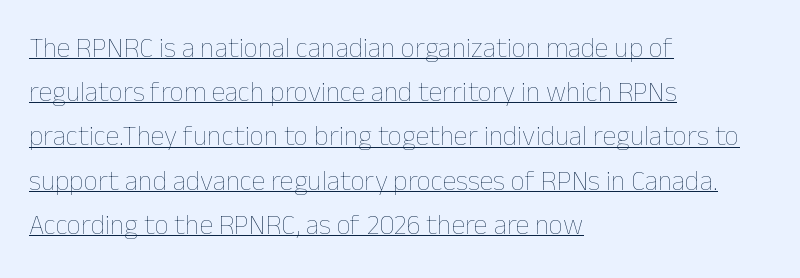
Compared with a centered layout, this one pins lines to the left instead. Upright lettering throughout. The typesetter has applied underlining to the passage shown. This sample uses plain, unmodified letter spacing.
